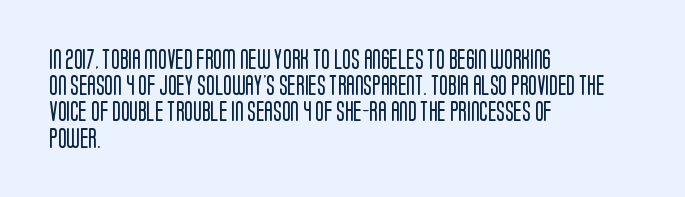
Q: Is the text bold? A: No.
Q: Is the text italic (slanted)? A: No, it is upright.
Q: Is the text underlined? A: No.
Q: How is the paragraph aligned? A: Left-aligned.
Q: Is the spacing between letters normal or unusually wide? A: Normal.
Q: Is the spacing between lines tight, normal or loose? A: Normal.
